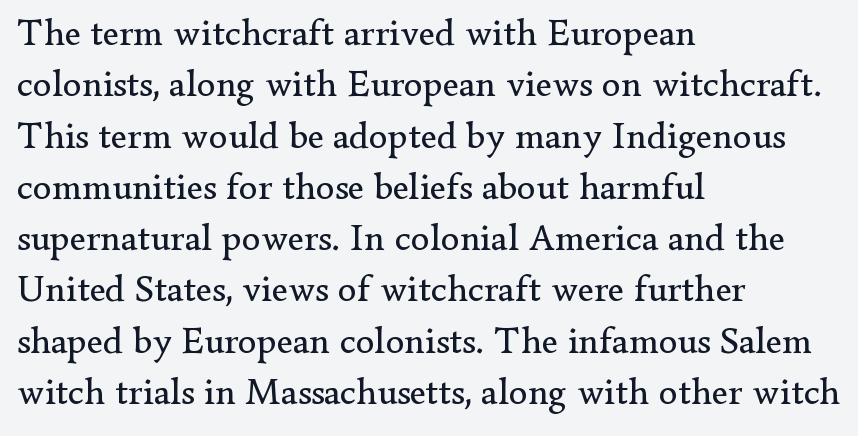
Visually the block forms a straight wall on the left and a jagged coastline on the right. This sample has the flowing, uneven cadence of proportional lettering. One glance says typical: line gaps are just what's usual. A serif font was chosen for this passage. Each stroke keeps to a modest, everyday thickness or less.
